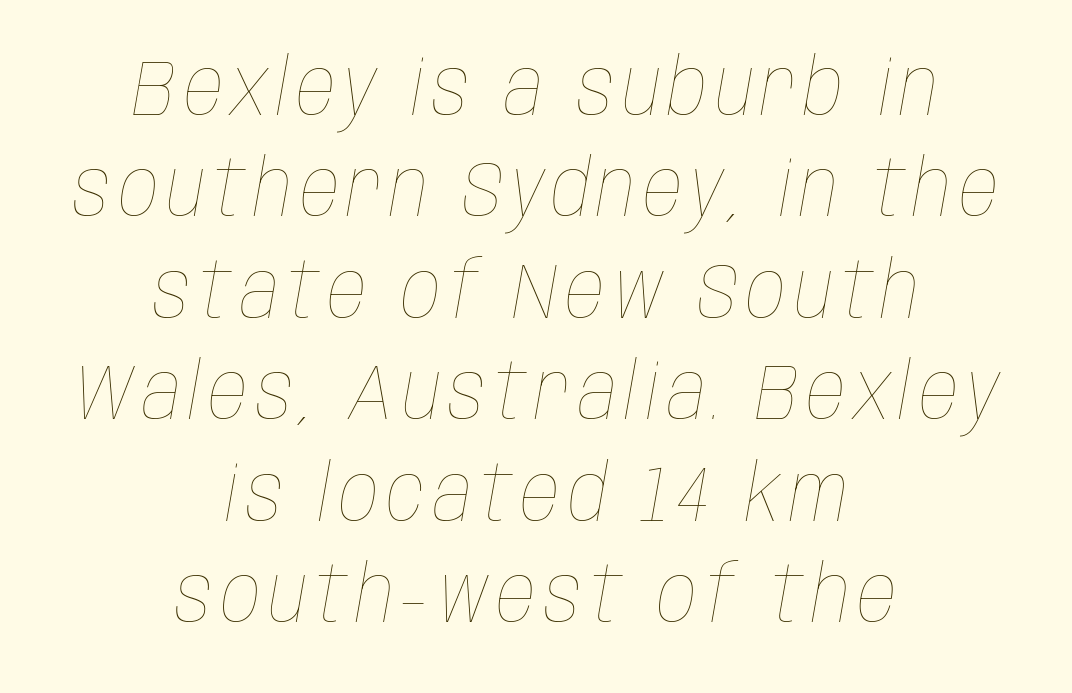
The image shows 78 px thin, condensed type, italic (leaning right); set centered, normal line spacing (1.3x), not underlined; low stroke contrast and a large x-height.
